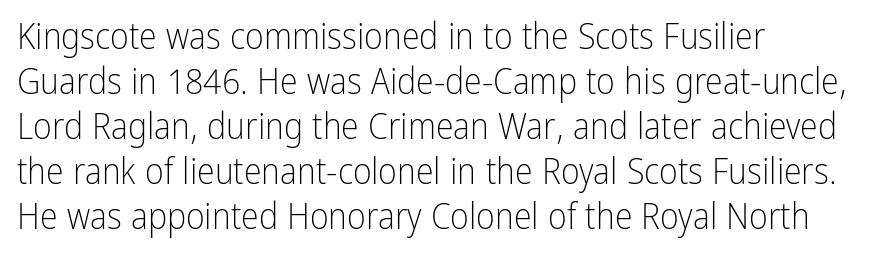
The image shows 36 px light, condensed sans-serif type, upright; set left-aligned, normal line spacing (1.25x), normal letter spacing, not underlined; low stroke contrast and a medium x-height.
